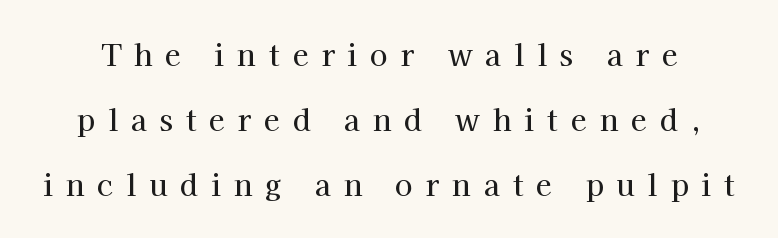
Q: Is the text italic (slanted)? A: No, it is upright.
Q: Is the typeface a serif or a sans-serif typeface? A: Serif.
Q: Is the text underlined? A: No.
Q: Is the spacing between letters normal or unusually wide? A: Unusually wide.
Q: Is the spacing between lines tight, normal or loose? A: Loose.
Q: Width (condensed, normal, or wide)? A: Normal.
Q: Stroke contrast? A: High.
Q: x-height? A: Medium.
Q: Monospaced? A: No.
